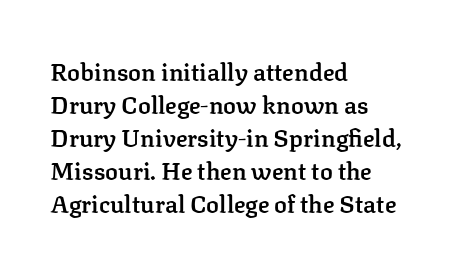
The image shows 24 px text type, upright; set left-aligned, normal line spacing (1.38x), normal letter spacing, not underlined.
